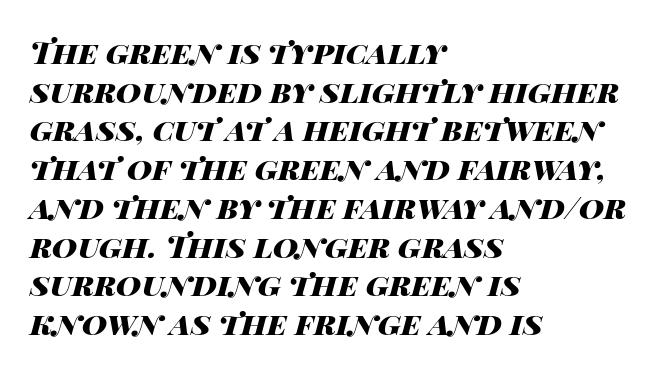
Q: Is the text bold? A: Yes.
Q: Is the text italic (slanted)? A: Yes, it leans right by about 14 degrees.
Q: Is the text underlined? A: No.
Q: How is the paragraph aligned? A: Left-aligned.
Q: Is the spacing between letters normal or unusually wide? A: Normal.
Q: Is the spacing between lines tight, normal or loose? A: Normal.
Q: Width (condensed, normal, or wide)? A: Wide.
Q: Stroke contrast? A: High.
Q: x-height? A: Large.
Q: Monospaced? A: No.
